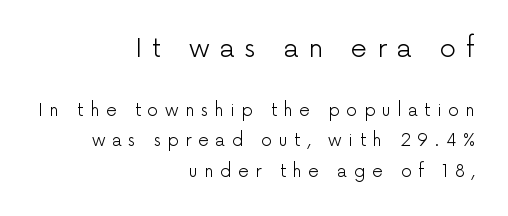
Top chunk: large. Bottom chunk: small. There is plenty of visible air inserted between adjacent glyphs. Every stem runs plumb, perpendicular to the baseline. The lines in this sample share a right terminus and differ only in where they begin. The words here are not underlined. Stroke thickness stays within the range of a standard reading face or lighter.
